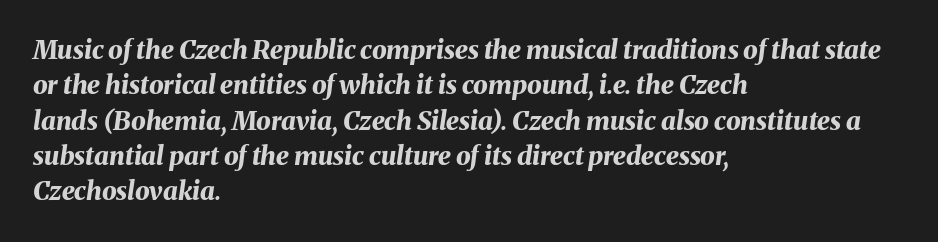
{"italic": "yes", "lean": "right", "slant_degrees": 8, "bold": "yes", "underline": "no", "align": "left", "line_spacing": "normal", "line_spacing_ratio": 1.36, "letter_spacing": "normal", "letter_spacing_em": 0.0, "glyph_px": 26}
